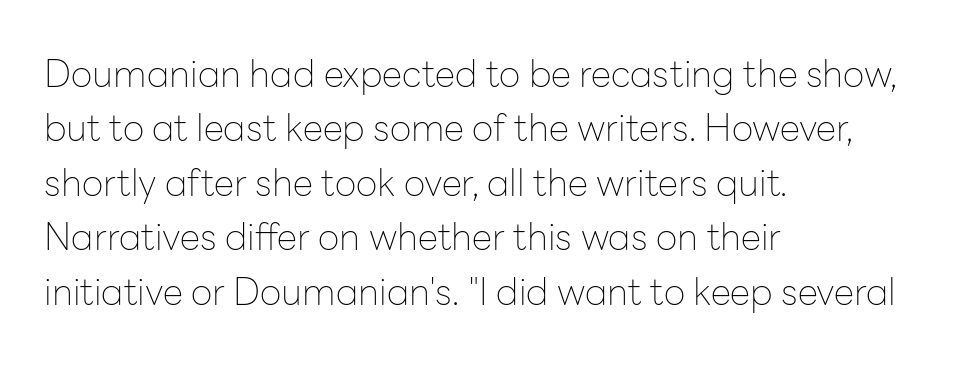
{"serif": "no", "italic": "no", "bold": "no", "weight": "thin", "width": "normal", "stroke_contrast": "low", "x_height": "medium", "monospaced": "no", "underline": "no", "align": "left", "line_spacing": "normal", "line_spacing_ratio": 1.47, "letter_spacing": "normal", "letter_spacing_em": 0.0, "glyph_px": 37}
